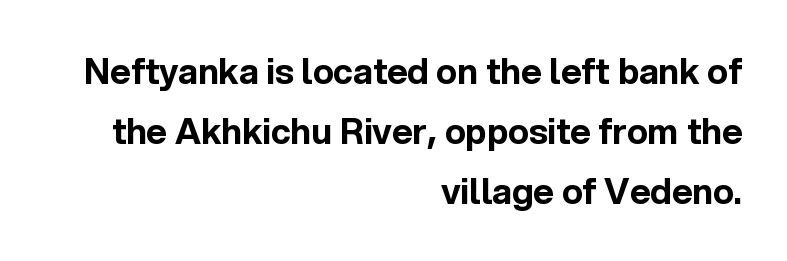
{"serif": "no", "italic": "no", "bold": "yes", "weight": "bold", "width": "normal", "x_height": "medium", "monospaced": "no", "underline": "no", "align": "right", "line_spacing_ratio": 1.71, "letter_spacing": "normal", "letter_spacing_em": 0.0, "glyph_px": 35}
